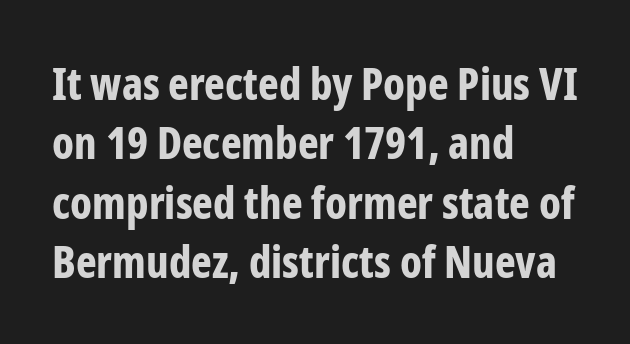
Q: Is the text bold? A: Yes.
Q: Is the text italic (slanted)? A: No, it is upright.
Q: Is the typeface a serif or a sans-serif typeface? A: Sans-serif.
Q: Is the text underlined? A: No.
Q: How is the paragraph aligned? A: Left-aligned.
Q: Is the spacing between letters normal or unusually wide? A: Normal.
Q: Is the spacing between lines tight, normal or loose? A: Normal.
Q: Width (condensed, normal, or wide)? A: Condensed.
Q: Stroke contrast? A: Low.
Q: x-height? A: Medium.
Q: Monospaced? A: No.
